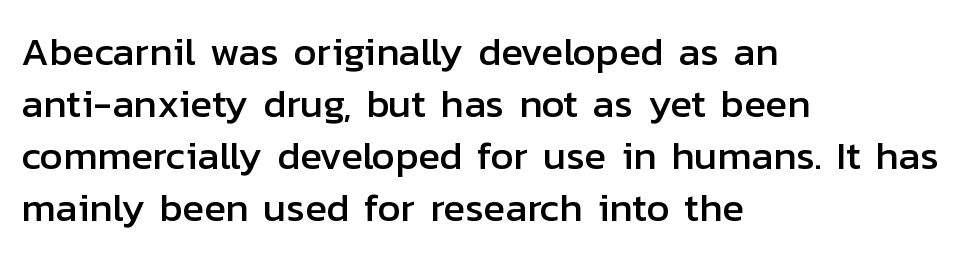
Q: Is the text italic (slanted)? A: No, it is upright.
Q: Is the typeface a serif or a sans-serif typeface? A: Sans-serif.
Q: Is the text underlined? A: No.
Q: How is the paragraph aligned? A: Left-aligned.
Q: Is the spacing between letters normal or unusually wide? A: Normal.
Q: Is the spacing between lines tight, normal or loose? A: Normal.
Q: Width (condensed, normal, or wide)? A: Normal.
Q: Stroke contrast? A: Low.
Q: x-height? A: Medium.
Q: Monospaced? A: No.
